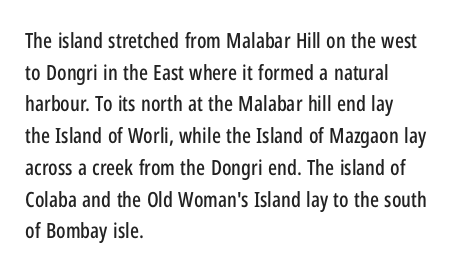
The image shows 21 px text type, upright; set left-aligned, normal line spacing (1.51x), normal letter spacing, not underlined.
